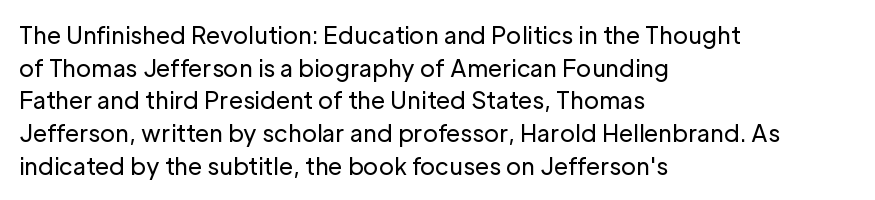
Q: Is the text bold? A: No.
Q: Is the text italic (slanted)? A: No, it is upright.
Q: Is the text underlined? A: No.
Q: How is the paragraph aligned? A: Left-aligned.
Q: Is the spacing between letters normal or unusually wide? A: Normal.
Q: Is the spacing between lines tight, normal or loose? A: Normal.
